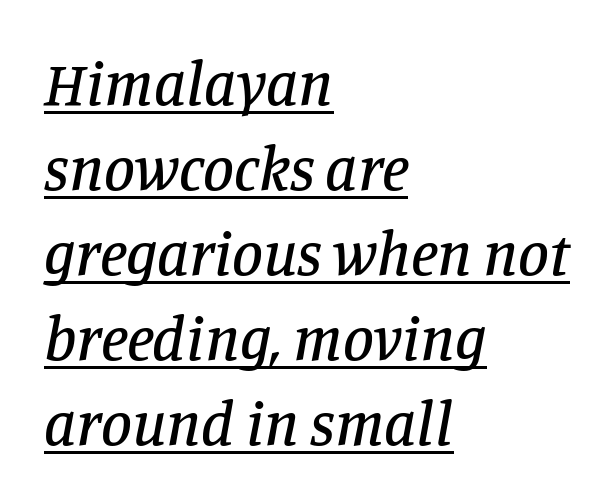
The sample's only ornament is a line tracing under the words. Notice how the stems are inclined rather than vertical — that's the hallmark of italics. The typesetter chose a ragged-right arrangement here. This sample keeps an unexceptional amount of space between lines. The rendering keeps characters at their native spacing. These lines are rendered in a variable-pitch font.
